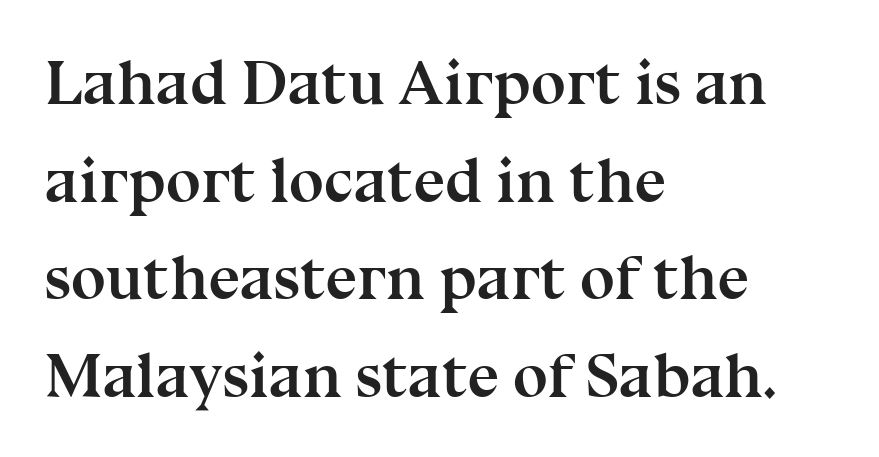
The image shows 63 px semibold serif type, upright; set left-aligned, normal line spacing (1.55x), normal letter spacing, not underlined; medium stroke contrast and a medium x-height.
